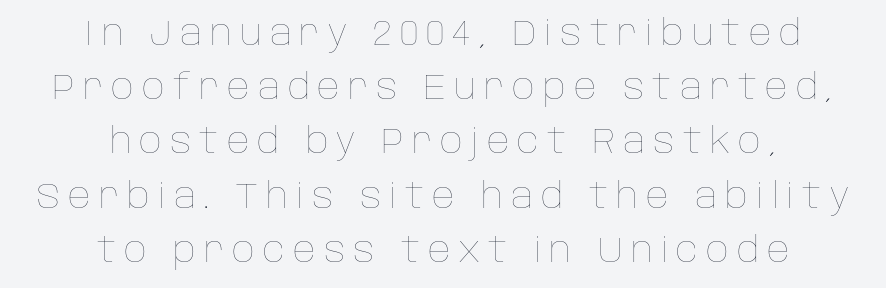
Q: Is the text bold? A: No.
Q: Is the text italic (slanted)? A: No, it is upright.
Q: Is the text underlined? A: No.
Q: How is the paragraph aligned? A: Centered.
Q: Is the spacing between letters normal or unusually wide? A: Unusually wide.
Q: Is the spacing between lines tight, normal or loose? A: Normal.
Q: Width (condensed, normal, or wide)? A: Normal.
Q: Stroke contrast? A: Low.
Q: x-height? A: Large.
Q: Monospaced? A: No.
